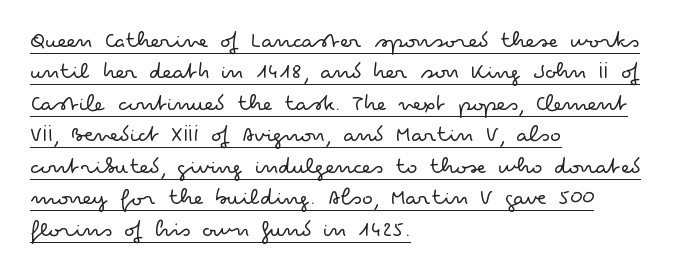
These lines keep a tight, regular rhythm from letter to letter. When letters stand straight like this, we call the style roman or upright. The block of text has a typical density, with ordinary space between rows. Each stroke keeps to a modest, everyday thickness or less. In CSS terms this would be text-align: left. Glance below the letters and you will spot a drawn line.
